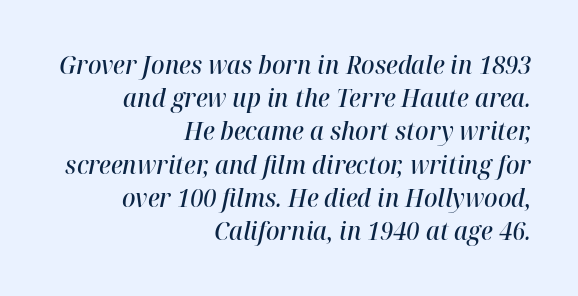
{"italic": "yes", "lean": "right", "slant_degrees": 12, "bold": "semi", "underline": "no", "align": "right", "line_spacing": "normal", "line_spacing_ratio": 1.33, "letter_spacing": "normal", "letter_spacing_em": 0.0, "glyph_px": 25}
